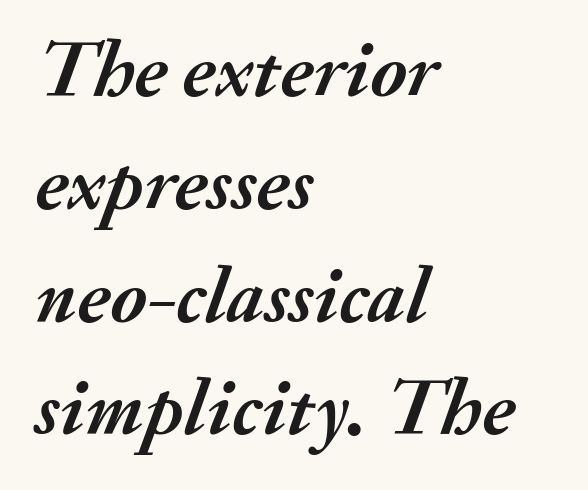
The typography opts for an oblique posture over an upright one. Default kerning and tracking; the words read as compact shapes. I'd describe the lettering as bold — thick and assertive. The face used here is proportionally spaced, like ordinary book or web type. Bare-footed words on every line.
